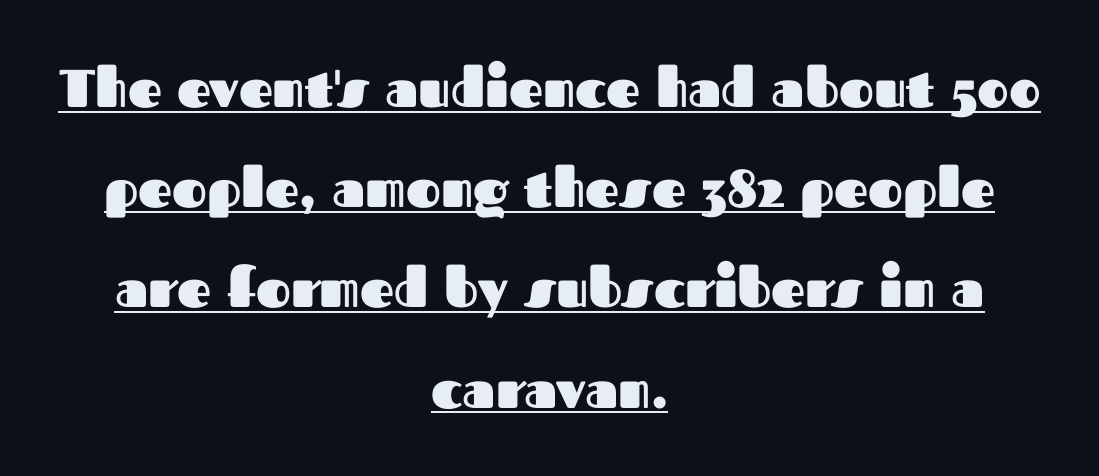
Q: Is the text bold? A: Yes.
Q: Is the text italic (slanted)? A: No, it is upright.
Q: Is the typeface a serif or a sans-serif typeface? A: Sans-serif.
Q: Is the text underlined? A: Yes.
Q: How is the paragraph aligned? A: Centered.
Q: Is the spacing between letters normal or unusually wide? A: Normal.
Q: Width (condensed, normal, or wide)? A: Normal.
Q: Stroke contrast? A: Medium.
Q: x-height? A: Medium.
Q: Monospaced? A: No.
